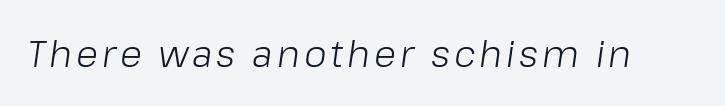
The image shows 36 px light type, italic (leaning right); set not underlined; low stroke contrast and a medium x-height.
